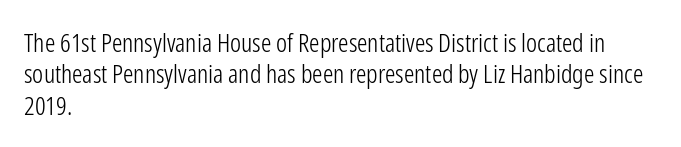
The image shows 26 px text type, upright; set left-aligned, line spacing 1.21x, normal letter spacing, not underlined.
